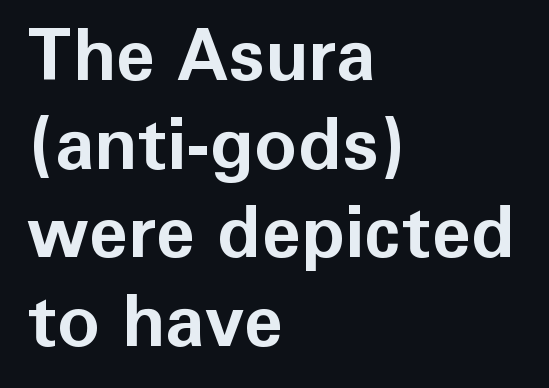
Varying glyph widths throughout — classic text-font behaviour. Is the letter spacing exaggerated? No — it looks like the ordinary default. Notice how the stems are strictly vertical — no italics here. Descender tails drop into unmarked territory. Teacher's note: observe the even left margin — that is flush-left alignment. A full-strength bold gives these letters their thick strokes.
